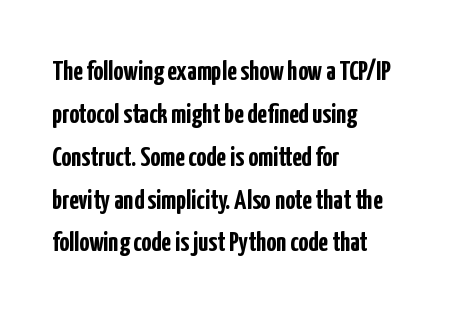
Q: Is the text bold? A: Yes.
Q: Is the text italic (slanted)? A: No, it is upright.
Q: Is the typeface a serif or a sans-serif typeface? A: Sans-serif.
Q: Is the text underlined? A: No.
Q: How is the paragraph aligned? A: Left-aligned.
Q: Is the spacing between letters normal or unusually wide? A: Normal.
Q: Is the spacing between lines tight, normal or loose? A: Normal.
Q: Width (condensed, normal, or wide)? A: Condensed.
Q: Stroke contrast? A: Low.
Q: x-height? A: Medium.
Q: Monospaced? A: No.
